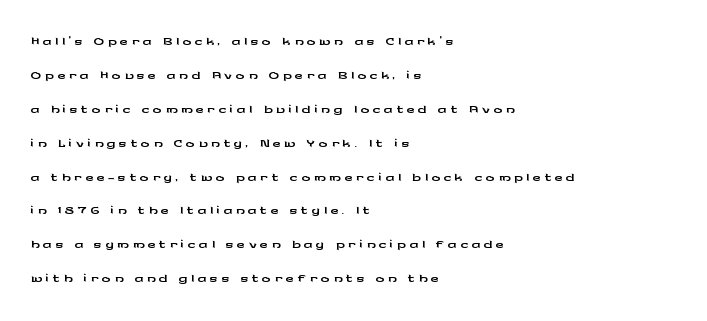
Q: Is the text italic (slanted)? A: No, it is upright.
Q: Is the text underlined? A: No.
Q: How is the paragraph aligned? A: Left-aligned.
Q: Is the spacing between lines tight, normal or loose? A: Normal.
